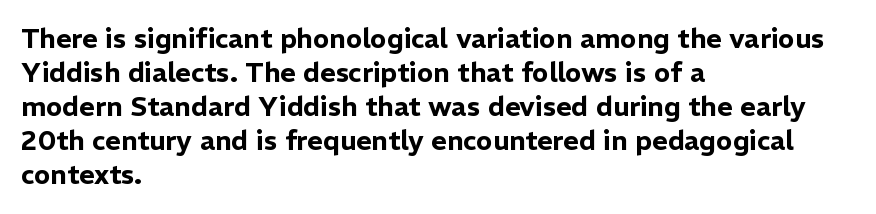
{"italic": "no", "underline": "no", "align": "left", "line_spacing": "normal", "line_spacing_ratio": 1.26, "letter_spacing": "normal", "letter_spacing_em": 0.0, "glyph_px": 27}
